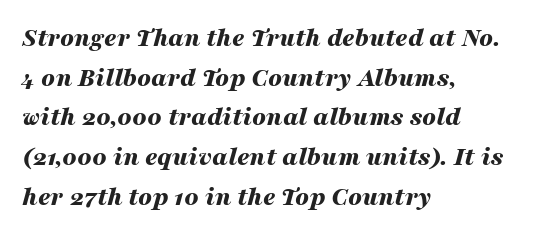
The rendering keeps characters at their native spacing. Horizontal bands of white between lines are of average thickness. Decoration check: the copy has no underline. Set as a true bold cut, around the 700 mark. The glyphs look as if they've been sheared to an angle. The ragged edge is on the right, which tells us the setting is flush left.
